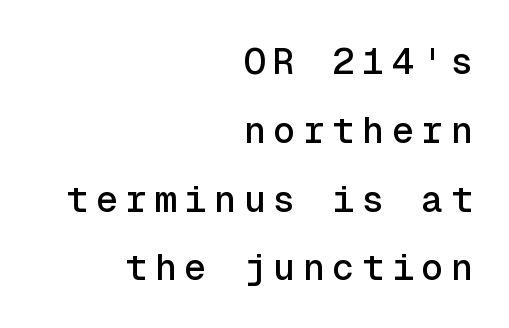
Q: Is the text italic (slanted)? A: No, it is upright.
Q: Is the typeface a serif or a sans-serif typeface? A: Sans-serif.
Q: Is the text underlined? A: No.
Q: How is the paragraph aligned? A: Right-aligned.
Q: Is the spacing between letters normal or unusually wide? A: Unusually wide.
Q: Width (condensed, normal, or wide)? A: Normal.
Q: x-height? A: Medium.
Q: Monospaced? A: Yes.
